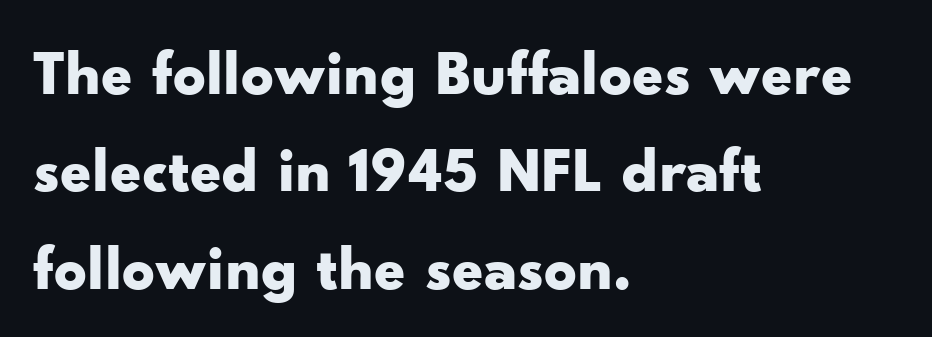
{"serif": "no", "italic": "no", "bold": "yes", "weight": "bold", "width": "wide", "stroke_contrast": "low", "x_height": "small", "monospaced": "no", "underline": "no", "align": "left", "line_spacing": "normal", "line_spacing_ratio": 1.52, "letter_spacing": "normal", "letter_spacing_em": 0.0, "glyph_px": 64}
